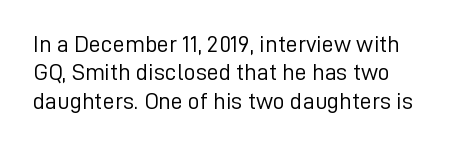
Q: Is the text bold? A: No.
Q: Is the text italic (slanted)? A: No, it is upright.
Q: Is the text underlined? A: No.
Q: Is the spacing between letters normal or unusually wide? A: Normal.
